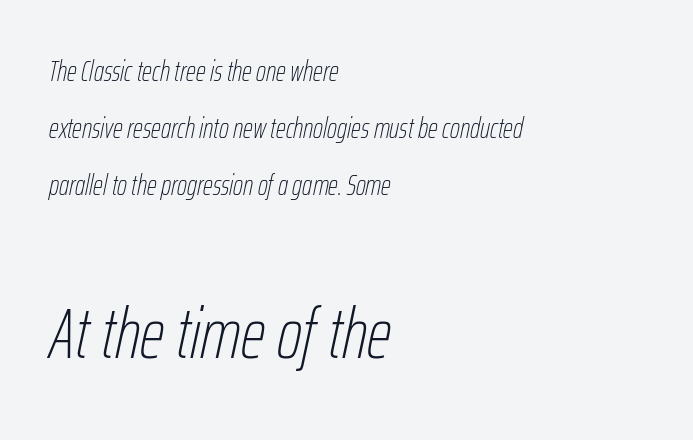
If you drew a line through each stem, it would be angled. The ragged edge is on the right, which tells us the setting is flush left. Bigger letters appear in the bottom chunk; the top chunk is reduced. Loosely led — the rows are spread out. No extra tracking has been applied to these lines. Is this a fixed-width face? No — the glyphs have proportional, varying widths.
